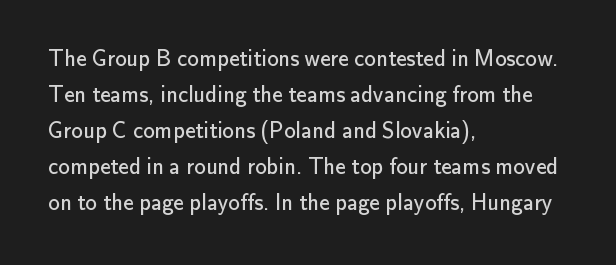
The image shows 23 px text type, upright; set left-aligned, normal line spacing (1.57x), normal letter spacing, not underlined.
